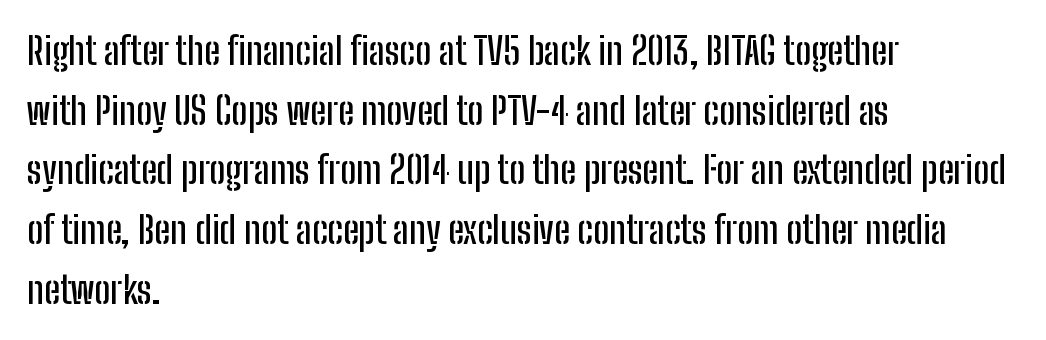
Classification — sans serif. The glyphs are unaccompanied by any horizontal stroke below them. Varying glyph widths throughout — classic text-font behaviour. Leading matches the norm, producing a regular column. Between one letter and the next there's only the usual sliver of space. Visually the block forms a straight wall on the left and a jagged coastline on the right.
